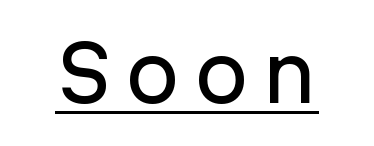
Q: Is the text italic (slanted)? A: No, it is upright.
Q: Is the typeface a serif or a sans-serif typeface? A: Sans-serif.
Q: Is the text underlined? A: Yes.
Q: Width (condensed, normal, or wide)? A: Normal.
Q: Stroke contrast? A: Low.
Q: x-height? A: Medium.
Q: Monospaced? A: Yes.
